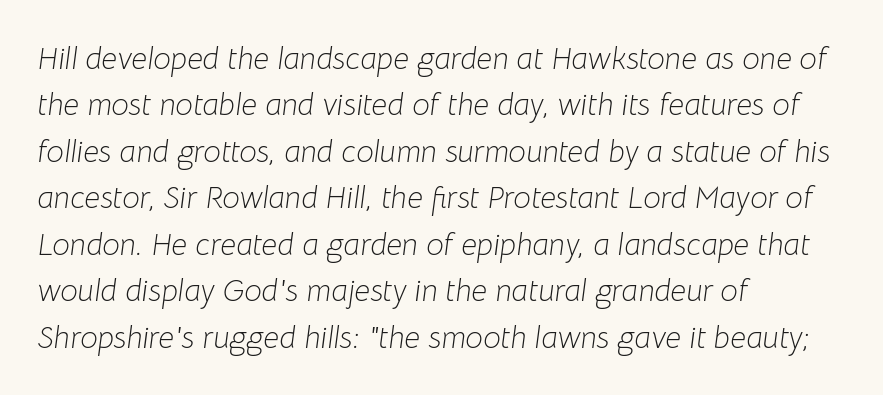
The image shows 31 px light type, italic (leaning right); set left-aligned, normal line spacing (1.5x), normal letter spacing, not underlined; low stroke contrast and a medium x-height.
